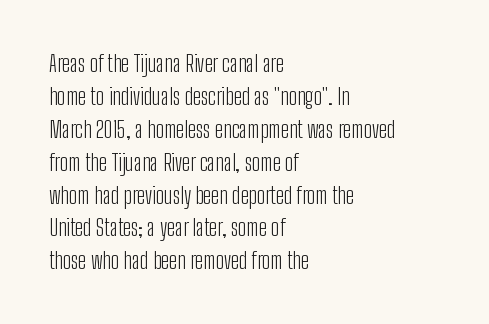
The image shows 23 px text type, upright; set left-aligned, normal line spacing (1.43x), normal letter spacing, not underlined.
